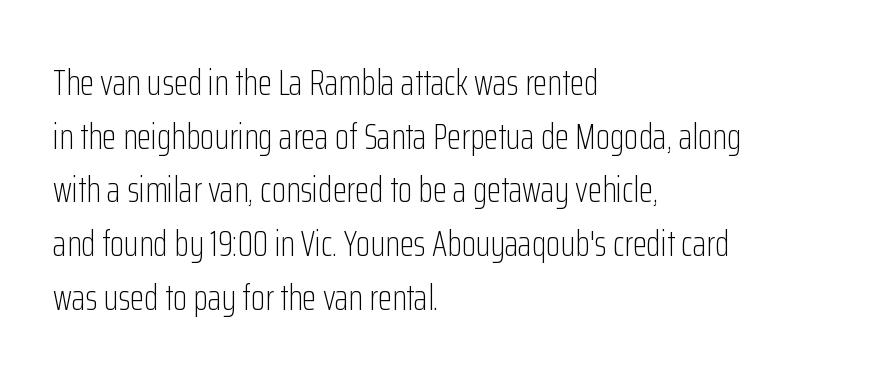
{"serif": "no", "italic": "no", "bold": "no", "weight": "light", "width": "condensed", "stroke_contrast": "low", "x_height": "medium", "monospaced": "no", "underline": "no", "align": "left", "line_spacing": "normal", "line_spacing_ratio": 1.45, "letter_spacing": "normal", "letter_spacing_em": 0.0, "glyph_px": 37}
